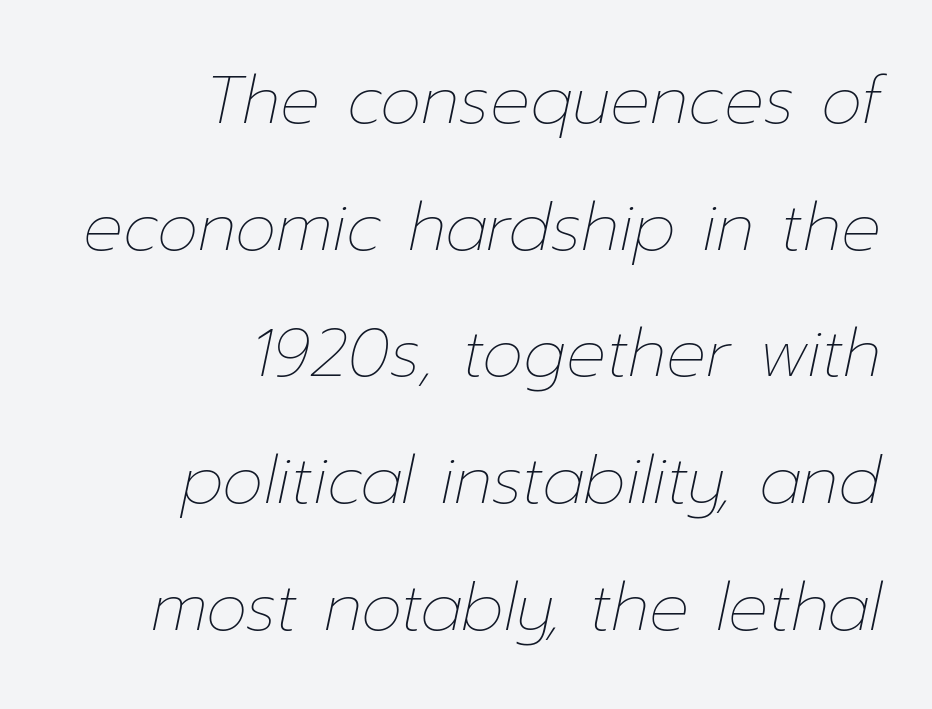
{"italic": "yes", "lean": "right", "slant_degrees": 12, "bold": "no", "weight": "thin", "width": "normal", "stroke_contrast": "low", "x_height": "medium", "monospaced": "no", "underline": "no", "align": "right", "line_spacing": "loose", "line_spacing_ratio": 1.92, "letter_spacing": "normal", "letter_spacing_em": 0.0, "glyph_px": 66}
